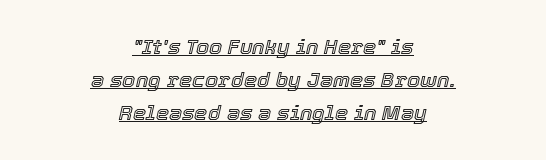
A typesetter would call this leading conventional body-copy spacing. If you folded the block vertically in half, each line would mirror itself in length. The letters sit at their default tracking, neither squeezed nor spread. The text carries the slant typical of an italic or oblique font. Beneath each row of characters lies a ruled line.
